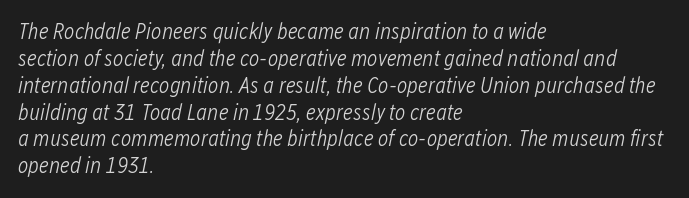
The image shows 22 px text type, italic (leaning right); set left-aligned, line spacing 1.22x, normal letter spacing, not underlined.
